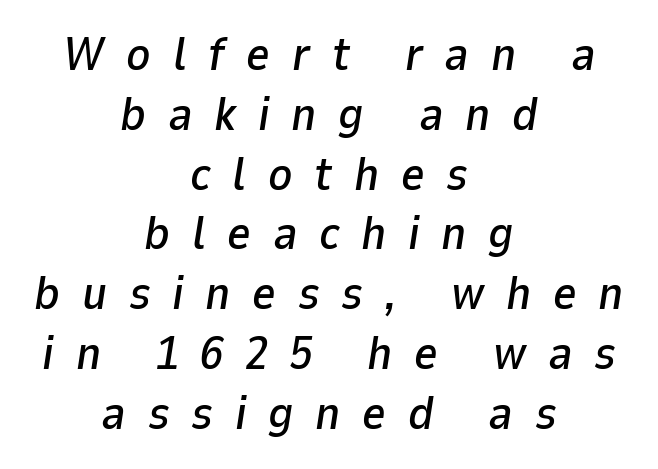
The image shows 46 px text type, italic (leaning right); set centered, normal line spacing (1.3x), unusually wide letter spacing (+0.47 em), not underlined; low stroke contrast and a medium x-height.
